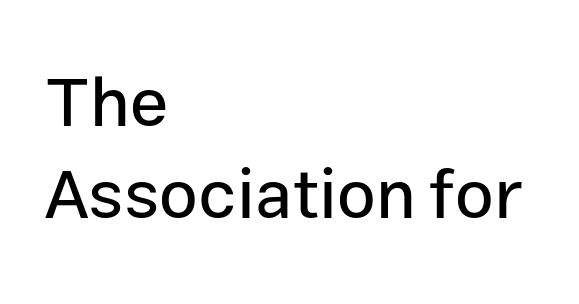
{"serif": "no", "italic": "no", "width": "normal", "stroke_contrast": "low", "x_height": "medium", "monospaced": "no", "underline": "no", "align": "left", "line_spacing": "normal", "line_spacing_ratio": 1.33, "letter_spacing": "normal", "letter_spacing_em": 0.0, "glyph_px": 69}
